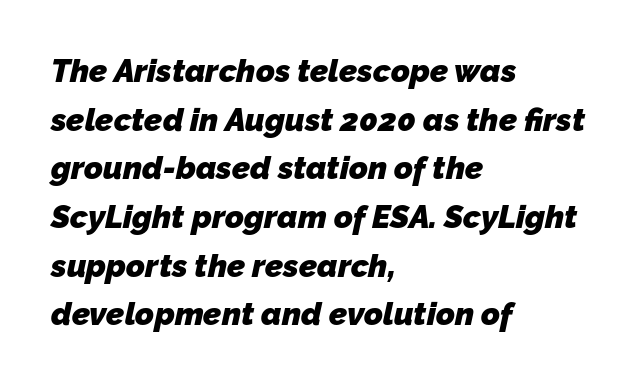
The passage shown stacks its lines at a standard gap. Where is the straight margin? On the left. Each word holds together tightly as a unit, with standard inter-letter gaps. The sample has been set heavy, in full bold. What kind of face is this? One without serifs — a sans. Quick note: underline off.
